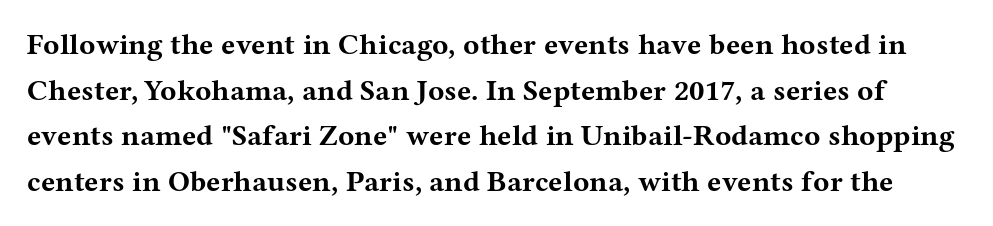
Q: Is the text bold? A: Yes.
Q: Is the text italic (slanted)? A: No, it is upright.
Q: Is the typeface a serif or a sans-serif typeface? A: Serif.
Q: Is the text underlined? A: No.
Q: Is the spacing between letters normal or unusually wide? A: Normal.
Q: Is the spacing between lines tight, normal or loose? A: Normal.
Q: Width (condensed, normal, or wide)? A: Wide.
Q: Stroke contrast? A: Medium.
Q: x-height? A: Medium.
Q: Monospaced? A: No.
